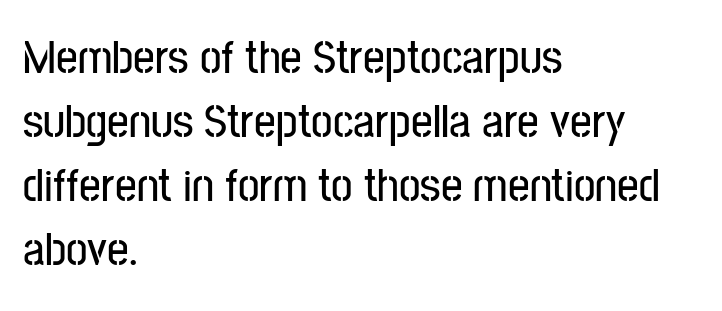
{"serif": "no", "italic": "no", "width": "condensed", "stroke_contrast": "low", "x_height": "medium", "monospaced": "no", "underline": "no", "align": "left", "line_spacing": "normal", "line_spacing_ratio": 1.33, "letter_spacing": "normal", "letter_spacing_em": 0.0, "glyph_px": 48}
